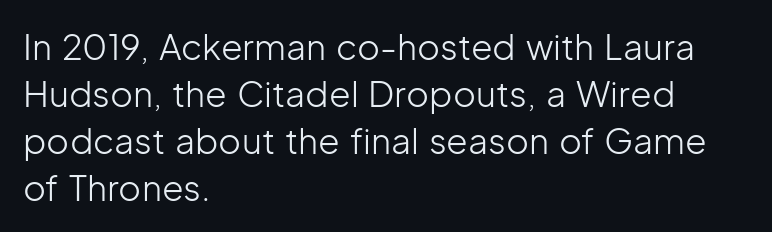
{"serif": "no", "italic": "no", "bold": "no", "weight": "light", "width": "normal", "stroke_contrast": "low", "x_height": "medium", "monospaced": "no", "underline": "no", "align": "left", "line_spacing": "normal", "line_spacing_ratio": 1.34, "letter_spacing": "normal", "letter_spacing_em": 0.0, "glyph_px": 35}
